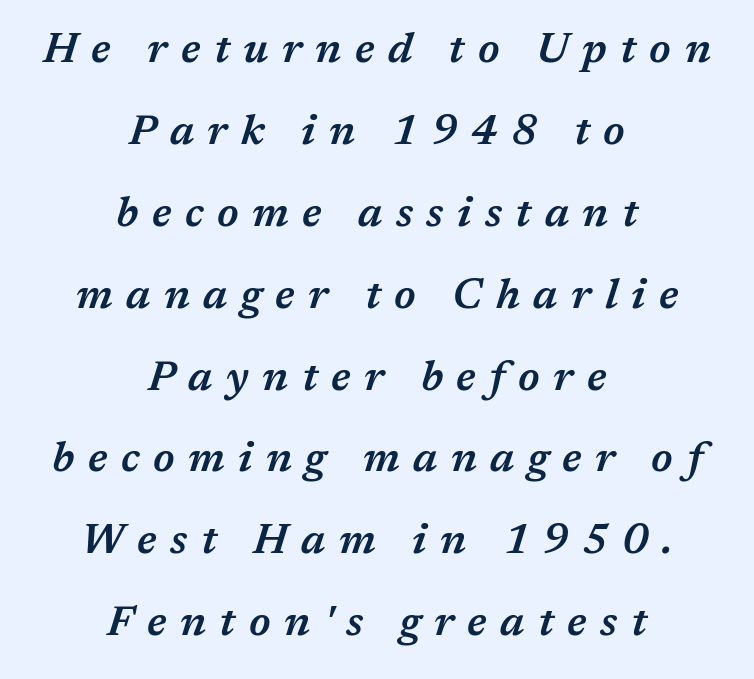
Q: Is the text bold? A: Semi-bold.
Q: Is the text italic (slanted)? A: Yes, it leans right by about 17 degrees.
Q: Is the text underlined? A: No.
Q: How is the paragraph aligned? A: Centered.
Q: Is the spacing between letters normal or unusually wide? A: Unusually wide.
Q: Is the spacing between lines tight, normal or loose? A: Loose.
Q: Width (condensed, normal, or wide)? A: Normal.
Q: Stroke contrast? A: Medium.
Q: x-height? A: Medium.
Q: Monospaced? A: No.
